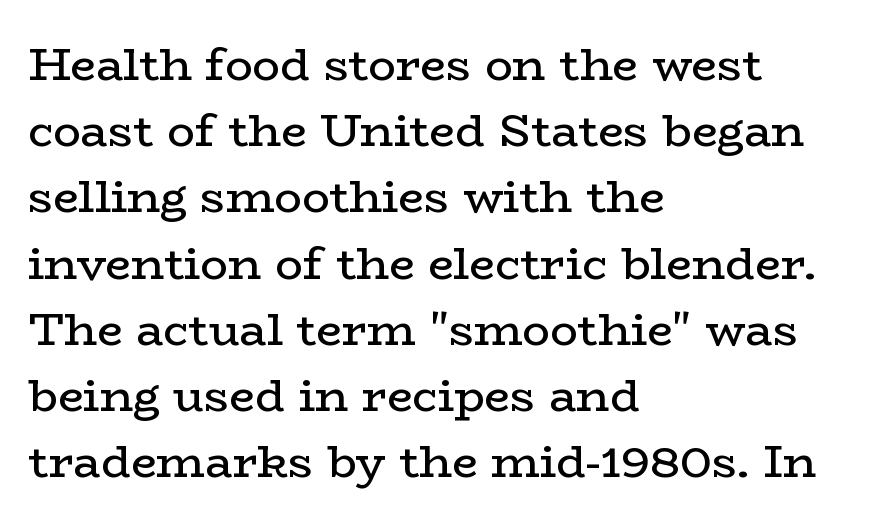
{"serif": "yes", "italic": "no", "bold": "no", "weight": "regular", "width": "wide", "stroke_contrast": "low", "x_height": "medium", "monospaced": "no", "underline": "no", "align": "left", "line_spacing": "normal", "line_spacing_ratio": 1.44, "letter_spacing": "normal", "letter_spacing_em": 0.0, "glyph_px": 46}
